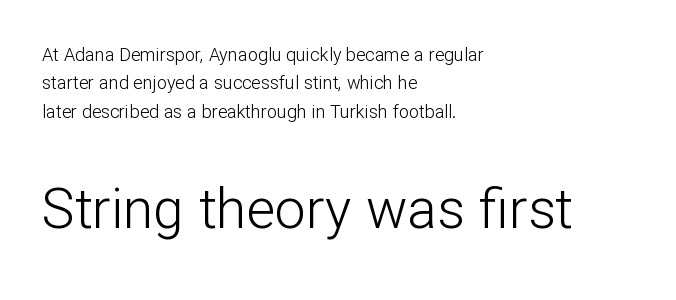
Q: Is the text bold? A: No.
Q: Is the text italic (slanted)? A: No, it is upright.
Q: Is the typeface a serif or a sans-serif typeface? A: Sans-serif.
Q: Is the text underlined? A: No.
Q: How is the paragraph aligned? A: Left-aligned.
Q: Is the spacing between letters normal or unusually wide? A: Normal.
Q: Is the spacing between lines tight, normal or loose? A: Normal.
Q: Which block of text is set in a larger size, the first (top) or the second (bottom)? A: The second (bottom) one.
Q: Width (condensed, normal, or wide)? A: Normal.
Q: Stroke contrast? A: Low.
Q: x-height? A: Medium.
Q: Monospaced? A: No.
